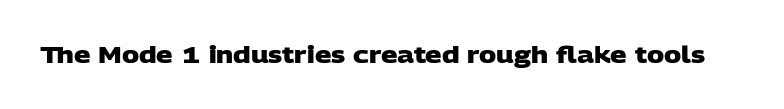
The image shows 23 px bold type; set normal letter spacing, not underlined.
